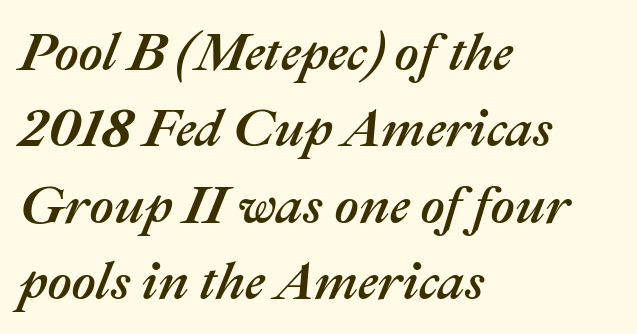
Q: Is the text italic (slanted)? A: Yes, it leans right by about 22 degrees.
Q: Is the text underlined? A: No.
Q: How is the paragraph aligned? A: Left-aligned.
Q: Is the spacing between letters normal or unusually wide? A: Normal.
Q: Is the spacing between lines tight, normal or loose? A: Normal.
Q: Width (condensed, normal, or wide)? A: Normal.
Q: Stroke contrast? A: Medium.
Q: x-height? A: Medium.
Q: Monospaced? A: No.
